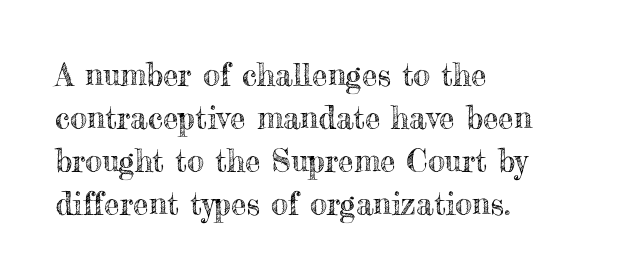
{"italic": "no", "width": "normal", "x_height": "small", "monospaced": "no", "underline": "no", "align": "left", "line_spacing": "normal", "line_spacing_ratio": 1.39, "letter_spacing": "normal", "letter_spacing_em": 0.0, "glyph_px": 31}
